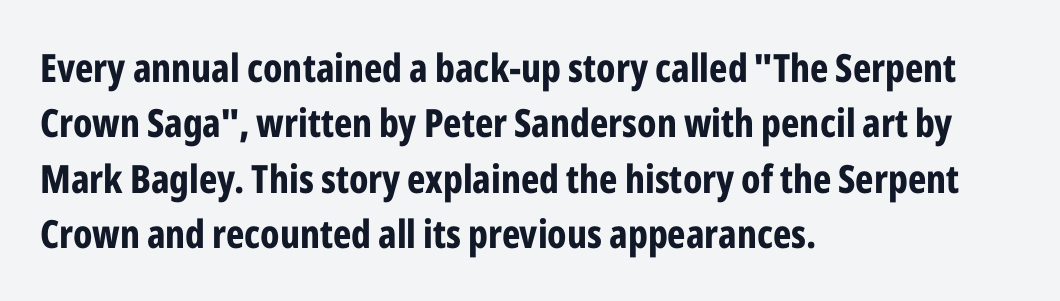
Varying glyph widths throughout — classic text-font behaviour. The zone under the glyphs is completely vacant. A typesetter would mark this as roman, not italic. Is the block centered? No — it sits flush against the left margin.
